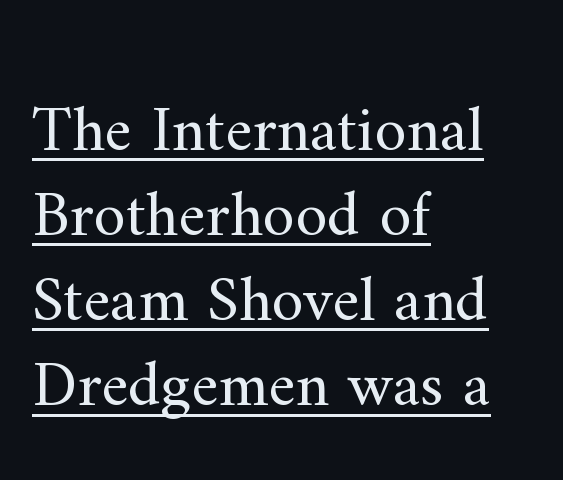
In terms of letterspacing, this is plain default setting. Stems here are at most as thick as an everyday book face. Like a heading marked for emphasis, these lines bear an underscore. Posture: vertical.
